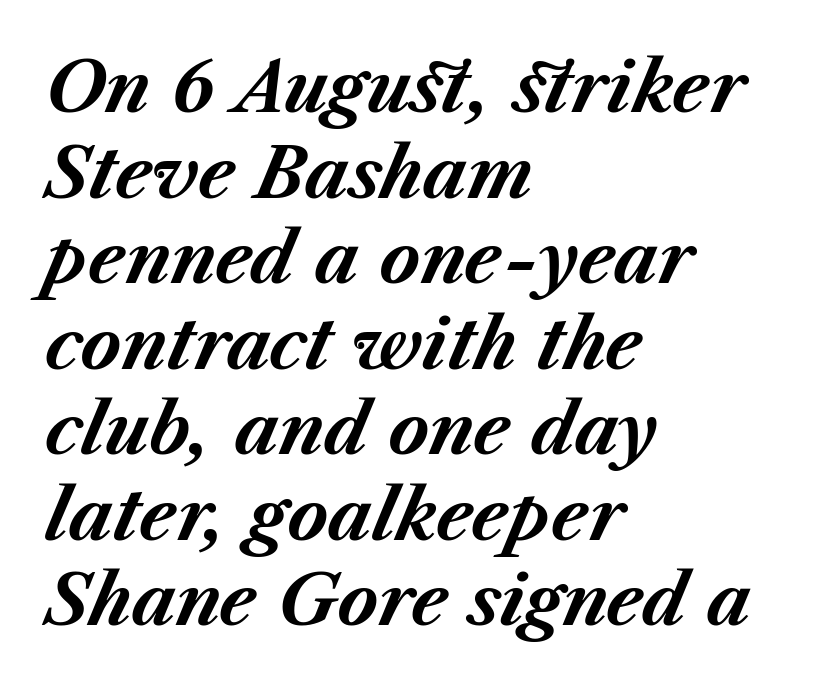
The image shows 69 px bold type, italic (leaning right); set left-aligned, line spacing 1.24x, normal letter spacing, not underlined; medium stroke contrast and a medium x-height.
